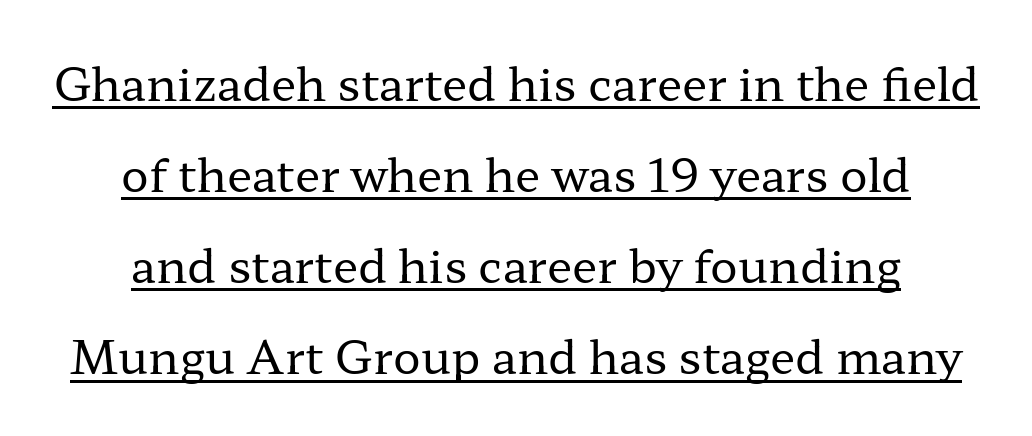
{"serif": "yes", "italic": "no", "bold": "no", "weight": "regular", "width": "wide", "stroke_contrast": "low", "x_height": "medium", "monospaced": "no", "underline": "yes", "align": "center", "line_spacing": "loose", "line_spacing_ratio": 1.98, "letter_spacing": "normal", "letter_spacing_em": 0.0, "glyph_px": 46}
